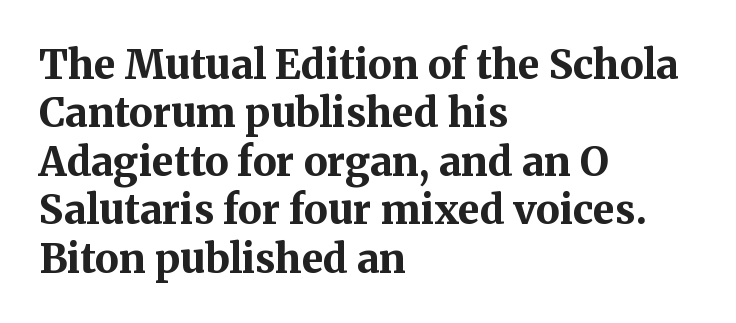
{"serif": "yes", "italic": "no", "bold": "yes", "weight": "bold", "width": "normal", "stroke_contrast": "medium", "x_height": "medium", "monospaced": "no", "underline": "no", "align": "left", "line_spacing_ratio": 1.21, "letter_spacing": "normal", "letter_spacing_em": 0.0, "glyph_px": 40}
